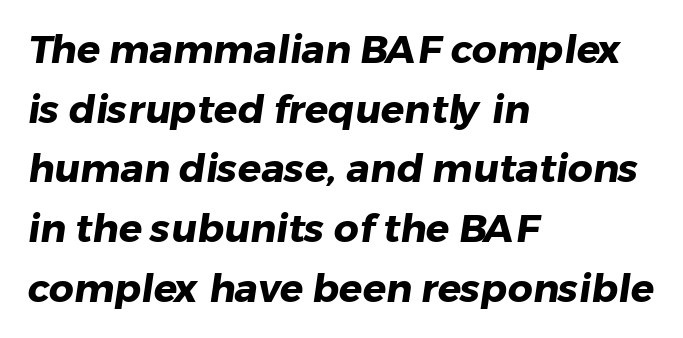
Q: Is the text bold? A: Yes.
Q: Is the typeface a serif or a sans-serif typeface? A: Sans-serif.
Q: Is the text underlined? A: No.
Q: How is the paragraph aligned? A: Left-aligned.
Q: Is the spacing between letters normal or unusually wide? A: Normal.
Q: Is the spacing between lines tight, normal or loose? A: Normal.
Q: Width (condensed, normal, or wide)? A: Normal.
Q: Stroke contrast? A: Low.
Q: x-height? A: Medium.
Q: Monospaced? A: No.
